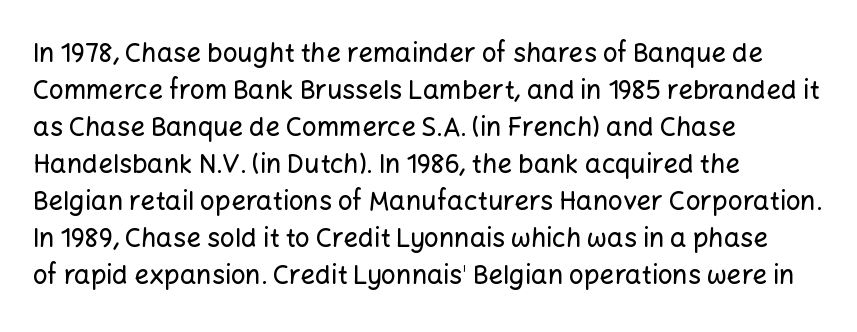
The image shows 26 px text type, upright; set left-aligned, normal line spacing (1.42x), normal letter spacing, not underlined.
